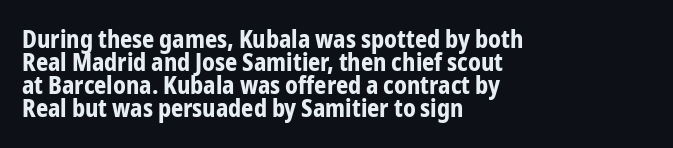
{"italic": "no", "bold": "yes", "underline": "no", "align": "left", "line_spacing": "tight", "line_spacing_ratio": 0.96, "letter_spacing": "normal", "letter_spacing_em": 0.0, "glyph_px": 24}
